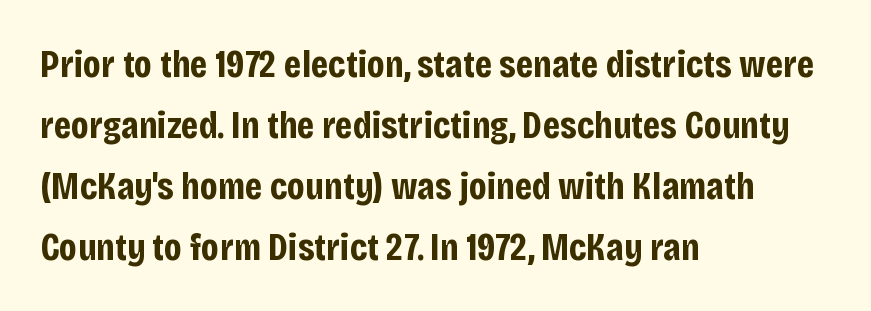
The image shows 39 px bold, condensed sans-serif type, upright; set left-aligned, normal line spacing (1.56x), normal letter spacing, not underlined; low stroke contrast and a large x-height.
